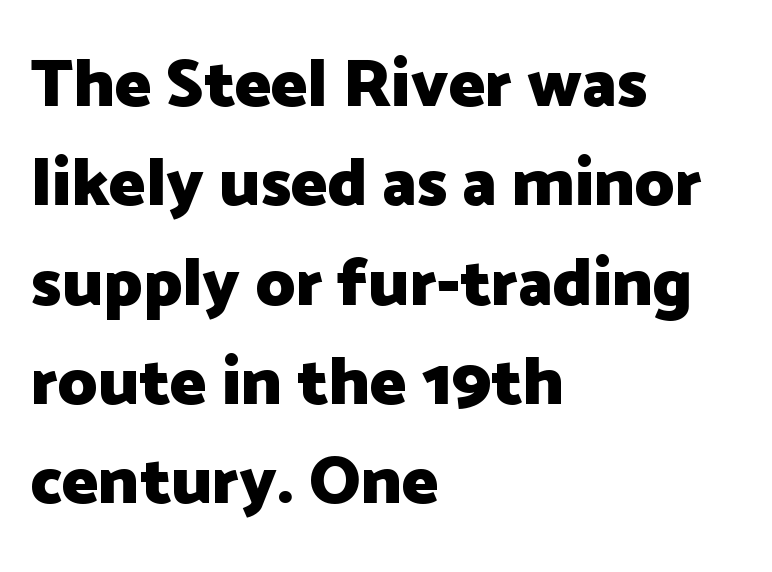
{"serif": "no", "italic": "no", "bold": "yes", "weight": "heavy", "width": "normal", "stroke_contrast": "low", "x_height": "medium", "monospaced": "no", "underline": "no", "align": "left", "line_spacing": "normal", "line_spacing_ratio": 1.46, "letter_spacing": "normal", "letter_spacing_em": 0.0, "glyph_px": 68}
